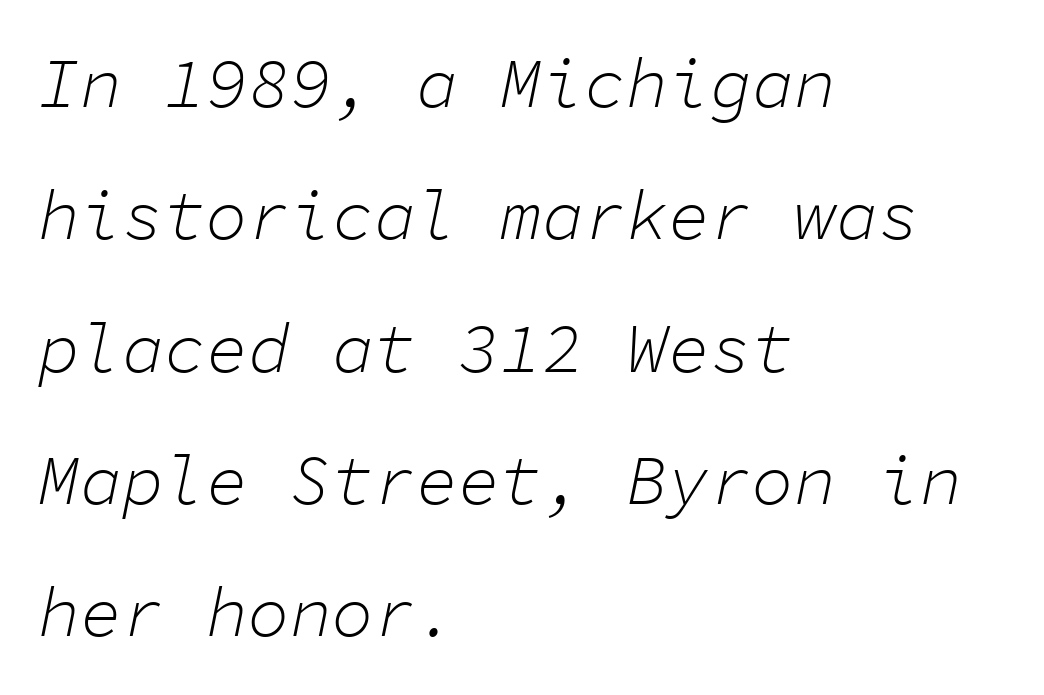
Is the type heavy? It reads as light-to-regular instead. A typesetter would call this zero additional tracking. A typesetter would call this monospace, since all characters share one set width. The zone under the glyphs is completely vacant. Would a proofreader flag this as italicized? Yes.
